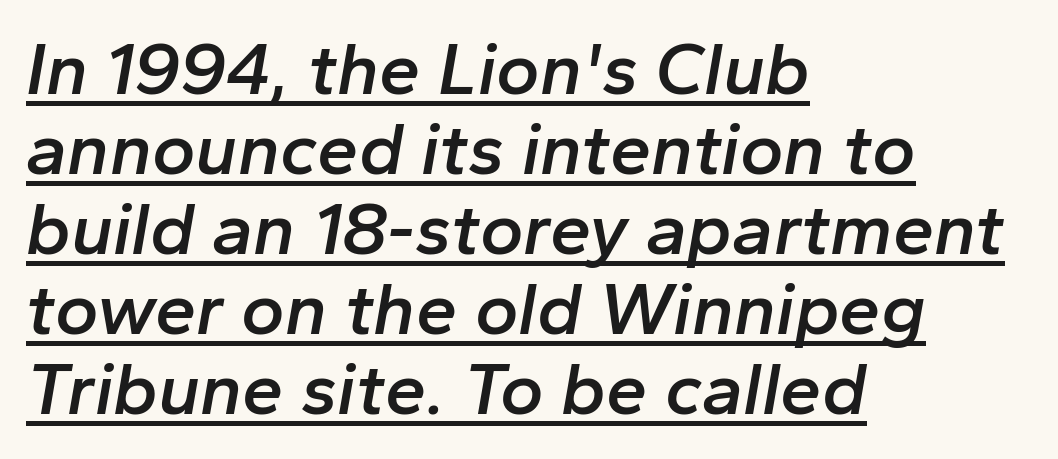
The image shows 74 px semibold type, italic (leaning right); set left-aligned, tight line spacing (1.08x), normal letter spacing, underlined; low stroke contrast and a medium x-height.
